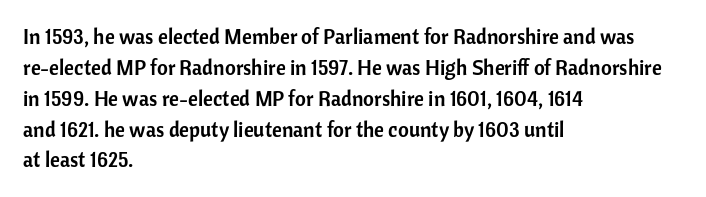
Q: Is the text italic (slanted)? A: No, it is upright.
Q: Is the text underlined? A: No.
Q: How is the paragraph aligned? A: Left-aligned.
Q: Is the spacing between letters normal or unusually wide? A: Normal.
Q: Is the spacing between lines tight, normal or loose? A: Normal.
